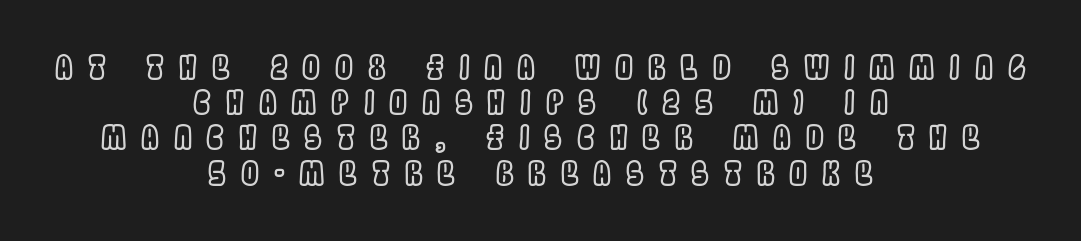
{"italic": "no", "width": "condensed", "x_height": "large", "monospaced": "no", "underline": "no", "align": "center", "line_spacing": "tight", "line_spacing_ratio": 1.1, "letter_spacing": "wide", "letter_spacing_em": 0.46, "glyph_px": 32}
